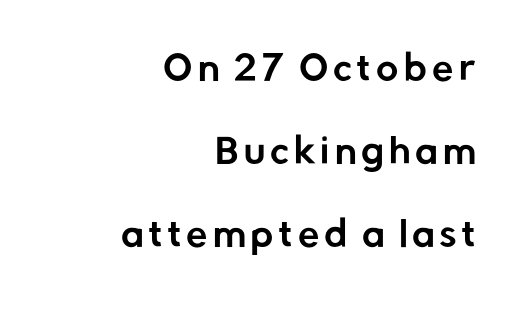
The image shows 34 px sans-serif type, upright; set right-aligned, loose line spacing (2.44x), not underlined; low stroke contrast and a medium x-height.
